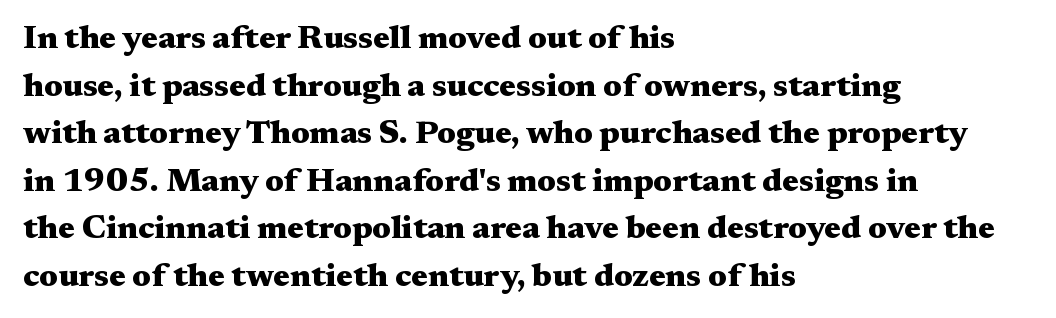
{"serif": "yes", "italic": "no", "bold": "yes", "weight": "heavy", "width": "wide", "stroke_contrast": "medium", "x_height": "medium", "monospaced": "no", "underline": "no", "align": "left", "line_spacing": "normal", "line_spacing_ratio": 1.44, "letter_spacing": "normal", "letter_spacing_em": 0.0, "glyph_px": 33}
